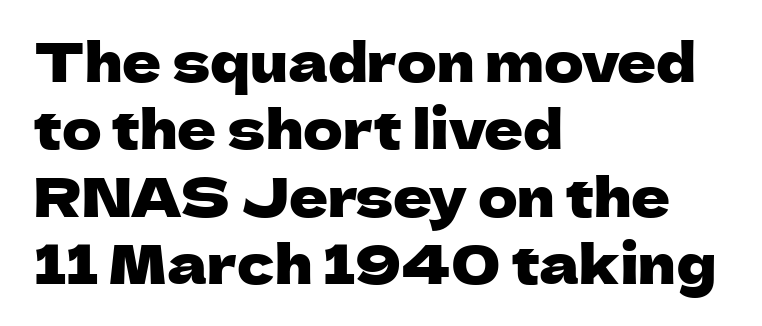
{"serif": "no", "italic": "no", "width": "normal", "stroke_contrast": "low", "x_height": "medium", "monospaced": "no", "underline": "no", "align": "left", "line_spacing": "normal", "line_spacing_ratio": 1.25, "letter_spacing": "normal", "letter_spacing_em": 0.0, "glyph_px": 54}
